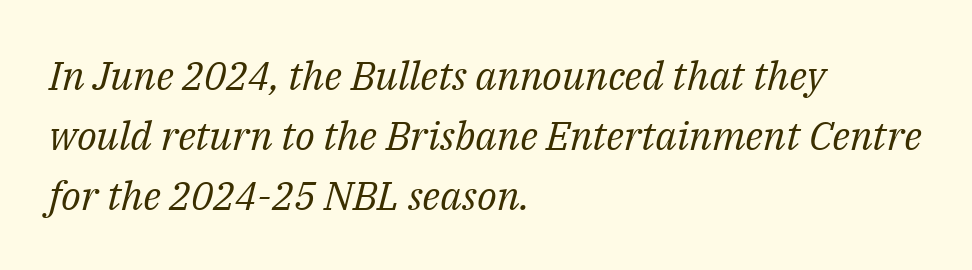
The image shows 40 px regular-weight serif type, italic (leaning right); set left-aligned, normal line spacing (1.5x), normal letter spacing, not underlined; medium stroke contrast and a medium x-height.
